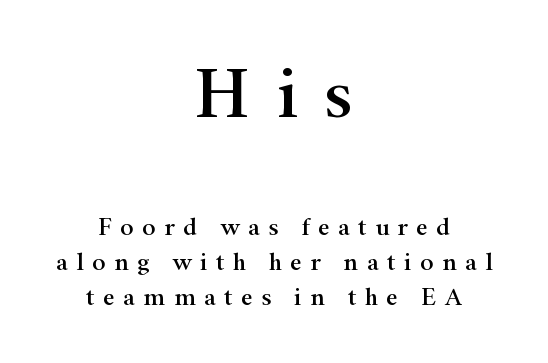
If you drew a line through each stem, it would be perfectly vertical. Decoration check: the copy has no underline. The emphasis by scale lands on block number one, above. There is plenty of visible air inserted between adjacent glyphs. Does the leading feel generous? No, just average.
